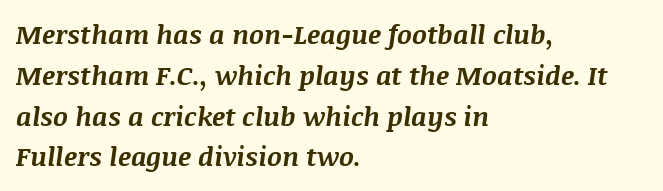
Q: Is the text bold? A: Yes.
Q: Is the text italic (slanted)? A: Yes, it leans right by about 8 degrees.
Q: Is the text underlined? A: No.
Q: How is the paragraph aligned? A: Left-aligned.
Q: Is the spacing between letters normal or unusually wide? A: Normal.
Q: Is the spacing between lines tight, normal or loose? A: Normal.
